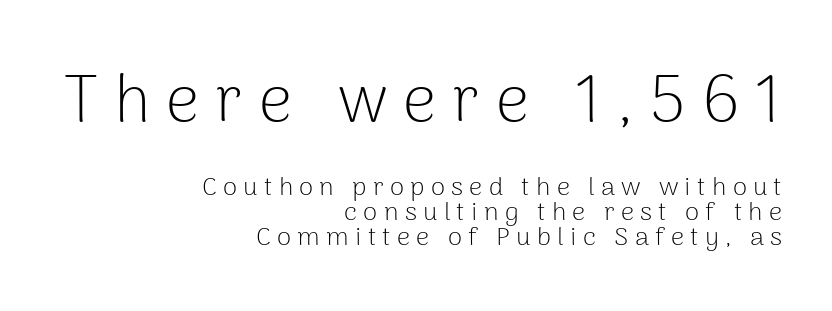
Q: Is the text bold? A: No.
Q: Is the text italic (slanted)? A: No, it is upright.
Q: Is the typeface a serif or a sans-serif typeface? A: Sans-serif.
Q: Is the text underlined? A: No.
Q: How is the paragraph aligned? A: Right-aligned.
Q: Is the spacing between letters normal or unusually wide? A: Unusually wide.
Q: Is the spacing between lines tight, normal or loose? A: Tight.
Q: Which block of text is set in a larger size, the first (top) or the second (bottom)? A: The first (top) one.
Q: Width (condensed, normal, or wide)? A: Normal.
Q: Stroke contrast? A: Low.
Q: x-height? A: Medium.
Q: Monospaced? A: No.
